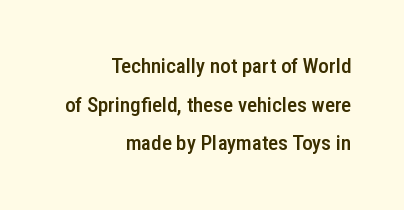
The image shows 21 px text type, upright; set right-aligned, line spacing 1.84x, normal letter spacing, not underlined.
